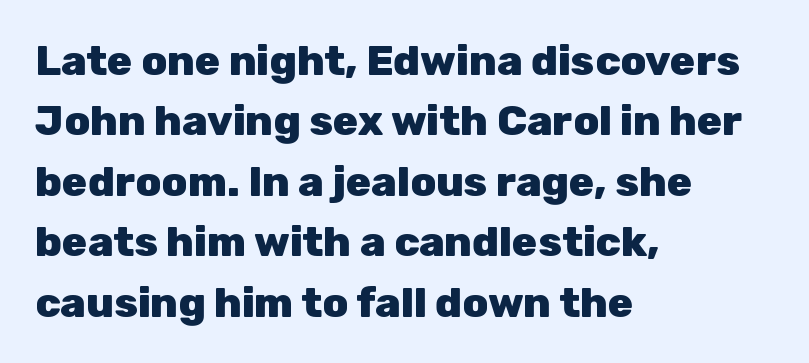
The image shows 42 px heavy sans-serif type, upright; set left-aligned, normal line spacing (1.44x), normal letter spacing, not underlined; low stroke contrast and a medium x-height.
